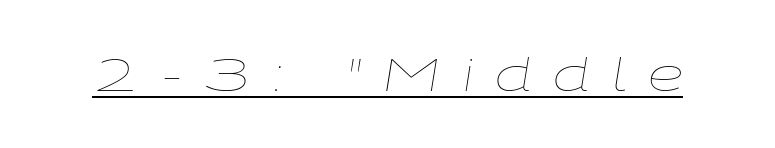
{"italic": "yes", "lean": "right", "slant_degrees": 9, "bold": "no", "weight": "thin", "width": "wide", "stroke_contrast": "low", "x_height": "medium", "monospaced": "no", "underline": "yes", "letter_spacing": "wide", "letter_spacing_em": 0.46, "glyph_px": 46}
